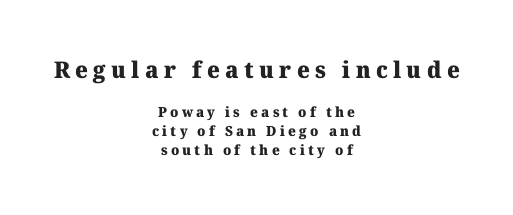
The image shows 23 px bold type; set centered, normal line spacing (1.34x), unusually wide letter spacing (+0.23 em), not underlined; the first (top) block is 1.64x larger.
